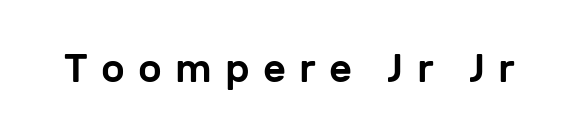
Q: Is the text italic (slanted)? A: No, it is upright.
Q: Is the typeface a serif or a sans-serif typeface? A: Sans-serif.
Q: Is the text underlined? A: No.
Q: Is the spacing between letters normal or unusually wide? A: Unusually wide.
Q: Width (condensed, normal, or wide)? A: Normal.
Q: Stroke contrast? A: Low.
Q: x-height? A: Medium.
Q: Monospaced? A: No.
